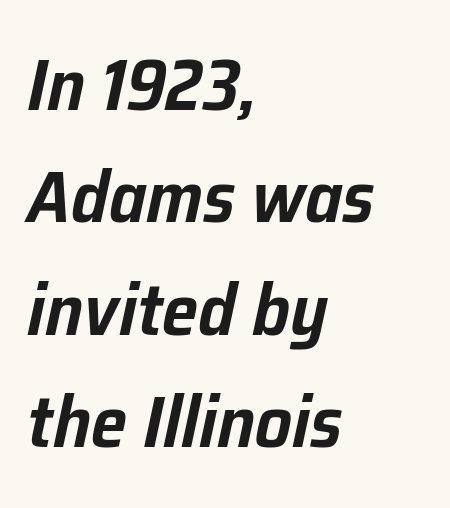
The image shows 73 px text type, italic (leaning right); set left-aligned, normal line spacing (1.54x), normal letter spacing, not underlined; low stroke contrast and a medium x-height.
